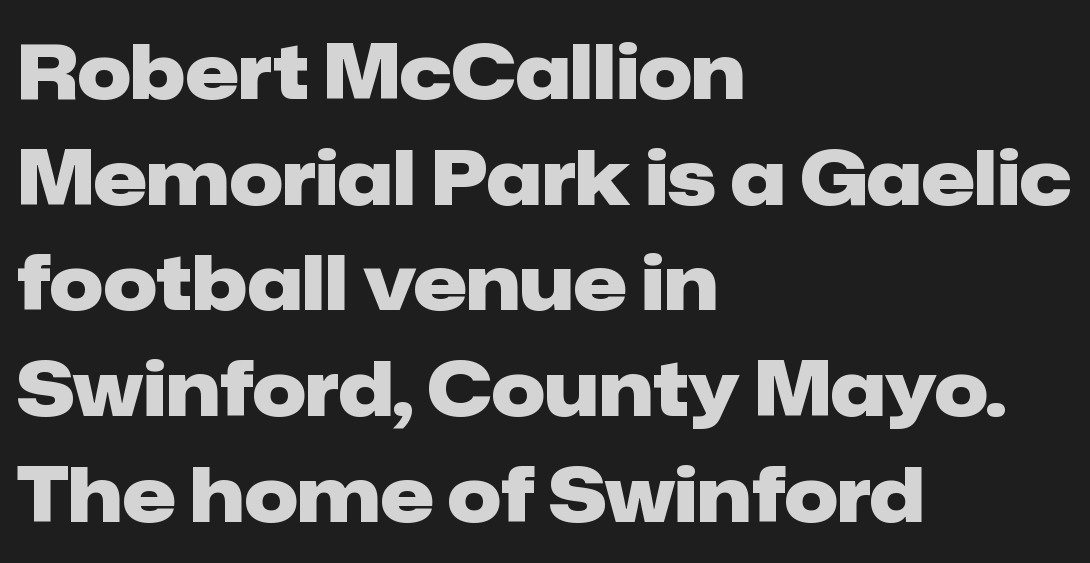
The type sits square on the baseline with zero lean. All the whitespace from short lines collects on the right. No word sits above an underline. Each word holds together tightly as a unit, with standard inter-letter gaps.
